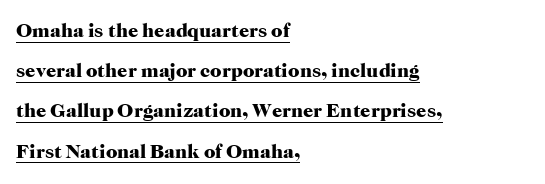
The rendering uses the underline text-decoration. Is the letter spacing exaggerated? No — it looks like the ordinary default. Quick note: interline space is abundant. The font is running at its bold setting. This sample uses an upright cut, with every glyph sitting square on the baseline.
